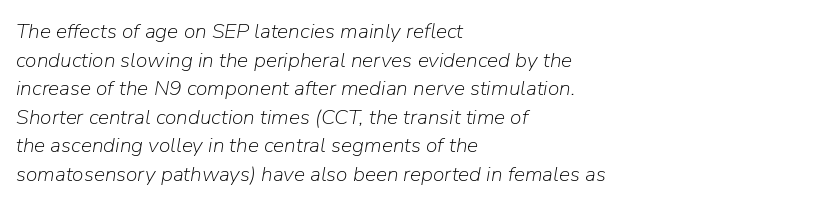
The image shows 21 px text type, italic (leaning right); set left-aligned, normal line spacing (1.36x), normal letter spacing, not underlined.
